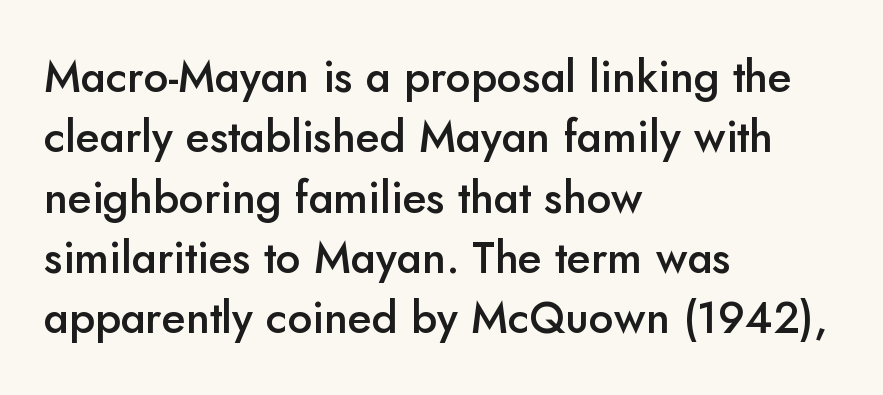
The image shows 44 px semibold sans-serif type, upright; set left-aligned, normal line spacing (1.37x), normal letter spacing, not underlined; low stroke contrast and a small x-height.
